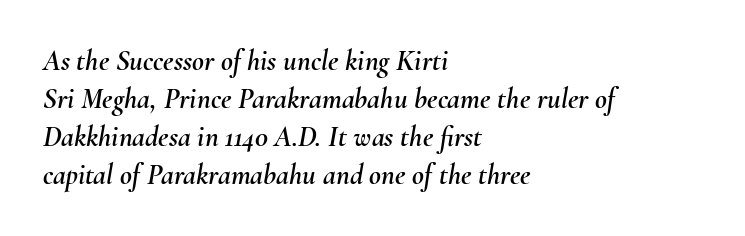
The image shows 29 px text type, italic (leaning right); set left-aligned, normal line spacing (1.31x), normal letter spacing, not underlined; medium stroke contrast and a small x-height.
